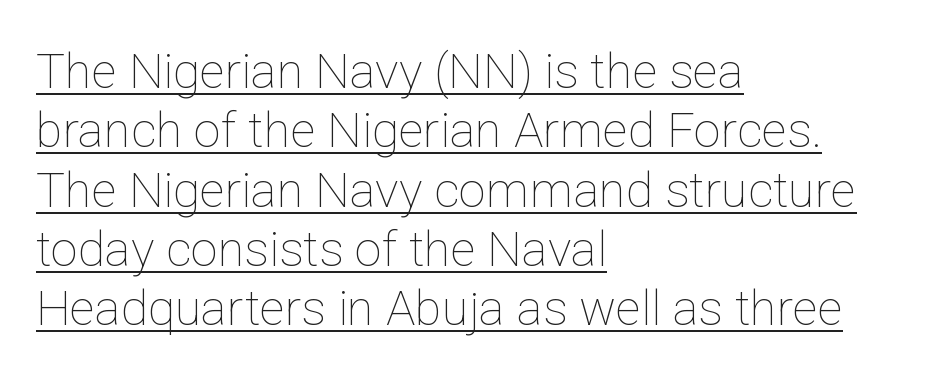
Q: Is the text bold? A: No.
Q: Is the text italic (slanted)? A: No, it is upright.
Q: Is the text underlined? A: Yes.
Q: How is the paragraph aligned? A: Left-aligned.
Q: Is the spacing between letters normal or unusually wide? A: Normal.
Q: Width (condensed, normal, or wide)? A: Normal.
Q: Stroke contrast? A: Low.
Q: x-height? A: Medium.
Q: Monospaced? A: No.
